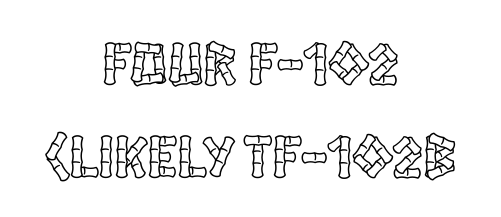
Q: Is the text italic (slanted)? A: No, it is upright.
Q: Is the text underlined? A: No.
Q: How is the paragraph aligned? A: Centered.
Q: Is the spacing between letters normal or unusually wide? A: Normal.
Q: Is the spacing between lines tight, normal or loose? A: Normal.
Q: Width (condensed, normal, or wide)? A: Condensed.
Q: x-height? A: Large.
Q: Monospaced? A: No.
